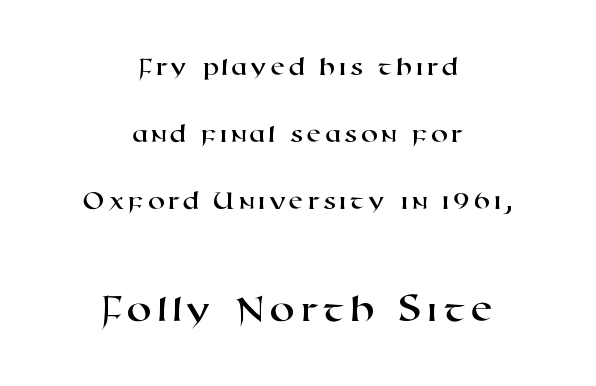
To sum up the face: it is a sans, with no serifs. The words here are not underlined. Character widths vary here, with narrow letters taking less room than wide ones. The whitespace from short lines is split evenly between both sides. Character size in the trailing block exceeds that of the leading block. This block would shrink considerably if given ordinary leading; it's expanded now.
